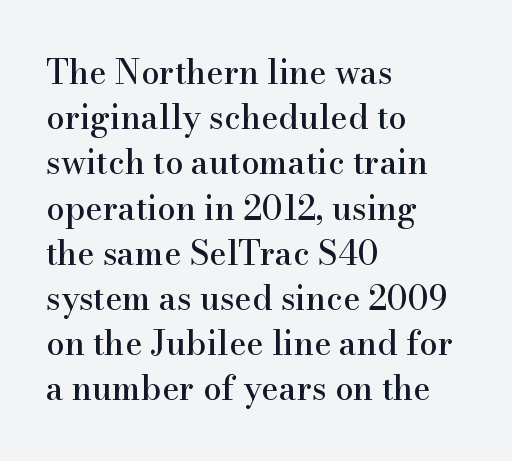
This sample uses an upright cut, with every glyph sitting square on the baseline. Leading matches the norm, producing a regular column. Does extra space separate the letters? No, they use regular spacing. The paragraph has a hard left edge and a soft right edge.
